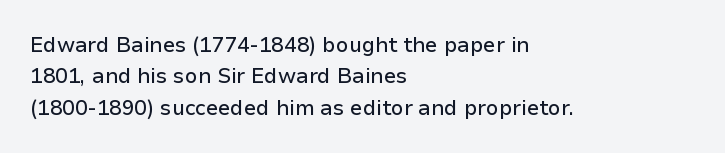
The image shows 21 px text type, upright; set left-aligned, normal line spacing (1.49x), normal letter spacing, not underlined.
